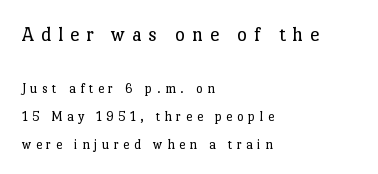
The image shows 21 px text type, upright; set left-aligned, loose line spacing (1.98x), unusually wide letter spacing (+0.32 em), not underlined; the first (top) block is 1.5x larger.
